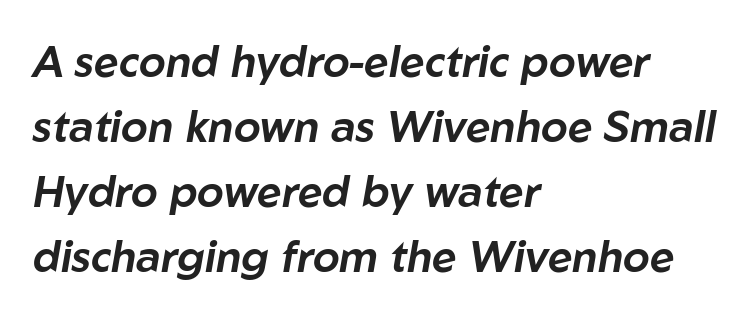
Q: Is the text italic (slanted)? A: Yes, it leans right by about 10 degrees.
Q: Is the text underlined? A: No.
Q: How is the paragraph aligned? A: Left-aligned.
Q: Is the spacing between letters normal or unusually wide? A: Normal.
Q: Is the spacing between lines tight, normal or loose? A: Normal.
Q: Width (condensed, normal, or wide)? A: Normal.
Q: Stroke contrast? A: Low.
Q: x-height? A: Medium.
Q: Monospaced? A: No.
